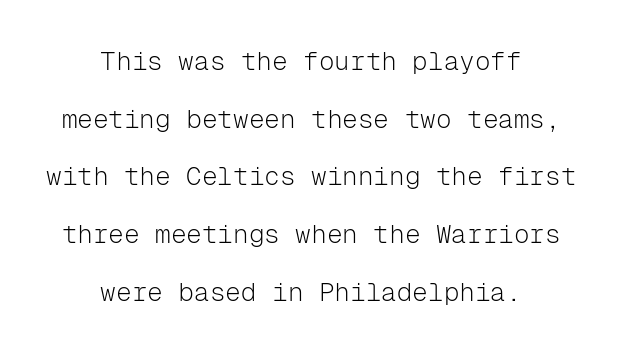
{"italic": "no", "bold": "no", "underline": "no", "align": "center", "line_spacing": "loose", "line_spacing_ratio": 2.22, "letter_spacing": "normal", "letter_spacing_em": 0.0, "glyph_px": 26}
